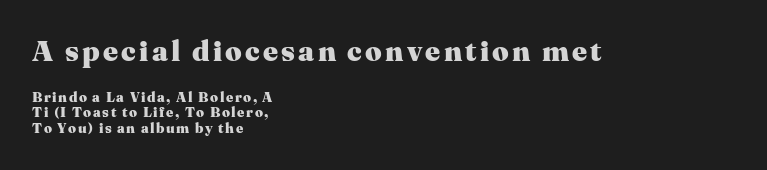
The image shows 29 px heavy serif type, upright; set left-aligned, tight line spacing (1.12x), not underlined; the first (top) block is 2.07x larger; medium stroke contrast and a medium x-height.
